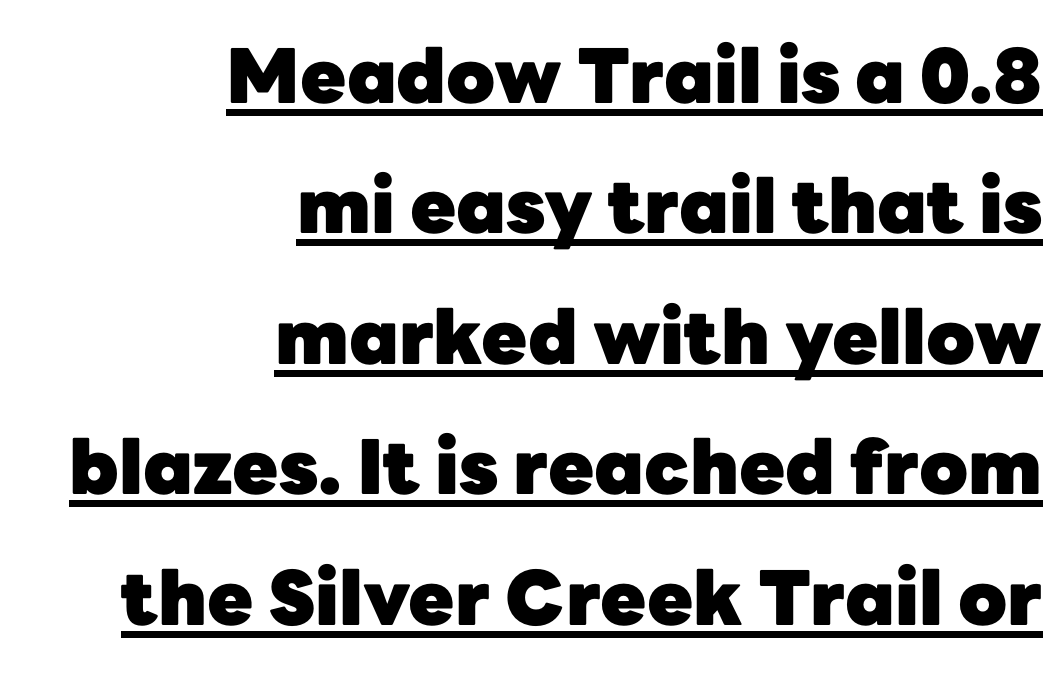
Q: Is the text bold? A: Yes.
Q: Is the text italic (slanted)? A: No, it is upright.
Q: Is the typeface a serif or a sans-serif typeface? A: Sans-serif.
Q: Is the text underlined? A: Yes.
Q: How is the paragraph aligned? A: Right-aligned.
Q: Is the spacing between letters normal or unusually wide? A: Normal.
Q: Width (condensed, normal, or wide)? A: Normal.
Q: Stroke contrast? A: Low.
Q: x-height? A: Medium.
Q: Monospaced? A: No.
